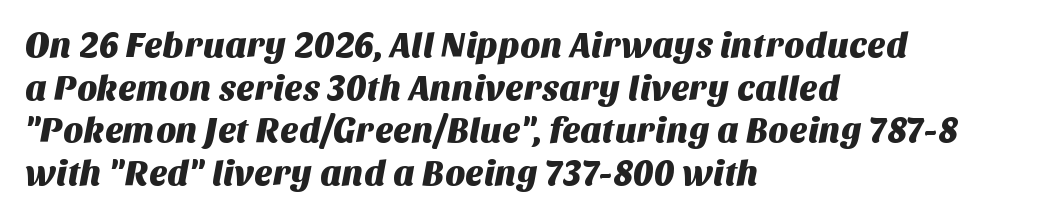
The image shows 35 px sans-serif type; set left-aligned, line spacing 1.22x, normal letter spacing, not underlined; medium stroke contrast and a large x-height.
